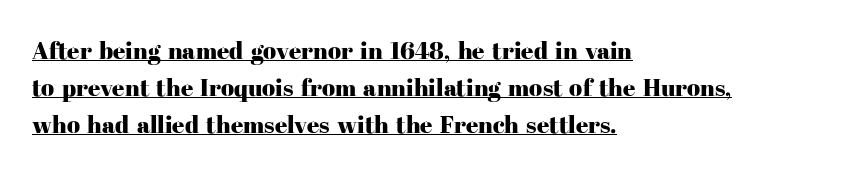
Q: Is the text italic (slanted)? A: No, it is upright.
Q: Is the text underlined? A: Yes.
Q: How is the paragraph aligned? A: Left-aligned.
Q: Is the spacing between letters normal or unusually wide? A: Normal.
Q: Is the spacing between lines tight, normal or loose? A: Normal.
